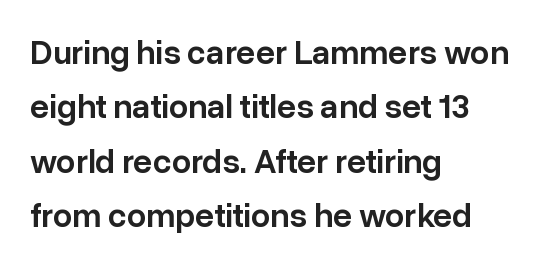
The image shows 34 px semibold sans-serif type, upright; set left-aligned, normal line spacing (1.6x), normal letter spacing, not underlined; low stroke contrast and a medium x-height.
